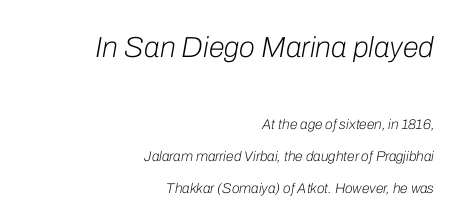
Yep, that's italic — everything's leaning. Leading is clearly above the norm, producing a sparse column. The type is set solid horizontally, with unmodified tracking. Character widths vary here, with narrow letters taking less room than wide ones.
